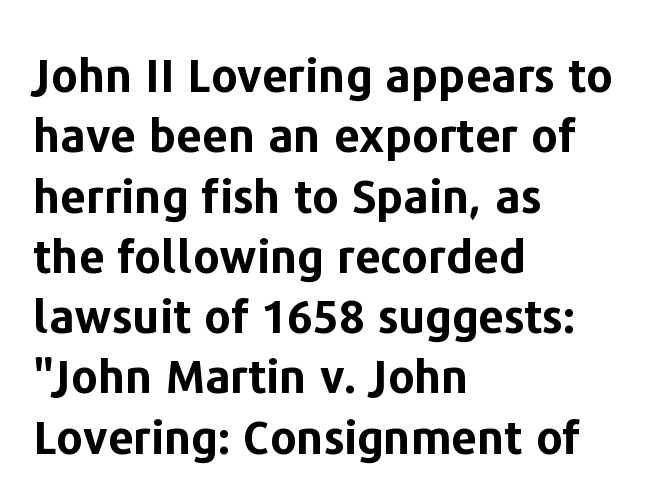
Vertical spacing — default. A typesetter would call this zero additional tracking. Every character sits straight up, as roman type does. Each letter keeps its own natural width here, so spacing adapts to shape. This is sans-serif lettering, the kind often seen on screens and signage.
